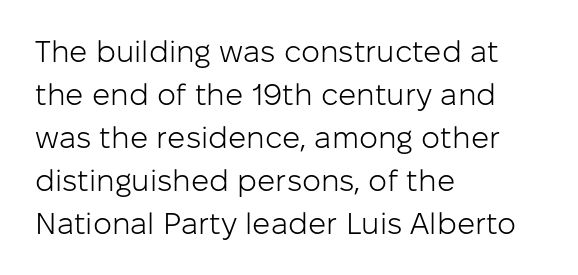
{"serif": "no", "italic": "no", "bold": "no", "weight": "light", "width": "normal", "stroke_contrast": "low", "x_height": "medium", "monospaced": "no", "underline": "no", "align": "left", "line_spacing": "normal", "line_spacing_ratio": 1.43, "letter_spacing": "normal", "letter_spacing_em": 0.0, "glyph_px": 30}
